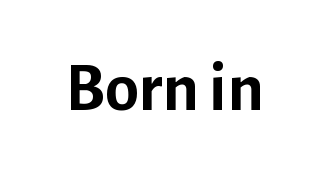
Q: Is the text bold? A: Yes.
Q: Is the text italic (slanted)? A: No, it is upright.
Q: Is the typeface a serif or a sans-serif typeface? A: Sans-serif.
Q: Is the text underlined? A: No.
Q: Is the spacing between letters normal or unusually wide? A: Normal.
Q: Width (condensed, normal, or wide)? A: Normal.
Q: Stroke contrast? A: Low.
Q: x-height? A: Medium.
Q: Monospaced? A: No.
